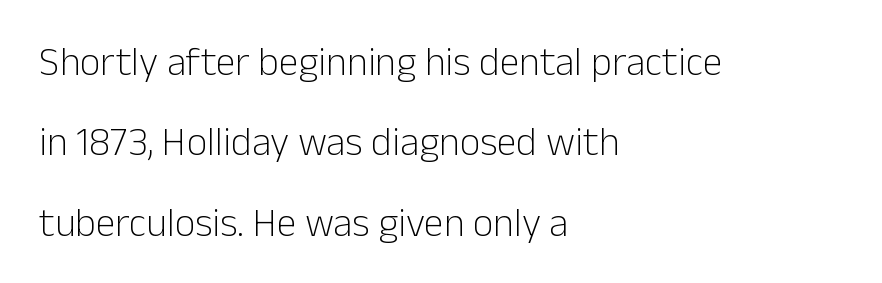
Q: Is the text bold? A: No.
Q: Is the text italic (slanted)? A: No, it is upright.
Q: Is the typeface a serif or a sans-serif typeface? A: Sans-serif.
Q: Is the text underlined? A: No.
Q: How is the paragraph aligned? A: Left-aligned.
Q: Is the spacing between letters normal or unusually wide? A: Normal.
Q: Is the spacing between lines tight, normal or loose? A: Loose.
Q: Width (condensed, normal, or wide)? A: Normal.
Q: Stroke contrast? A: Low.
Q: x-height? A: Medium.
Q: Monospaced? A: No.
